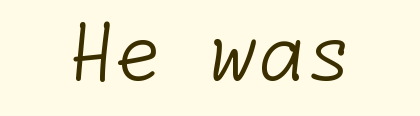
{"serif": "no", "bold": "no", "weight": "light", "width": "normal", "stroke_contrast": "low", "x_height": "medium", "underline": "no", "align": "center", "letter_spacing": "normal", "letter_spacing_em": 0.0, "glyph_px": 77}
